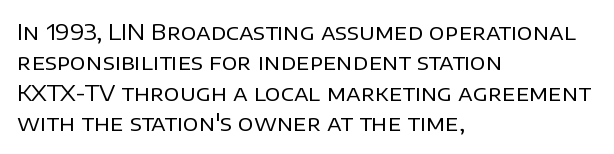
A quiet, ordinary-to-light weight characterises the typeface. The text block is weighted toward the left margin, trailing off unevenly rightward. This rendering leaves character spacing at its baseline value. Characters remain perfectly vertical along every line. The strip under each line holds only bare page.
